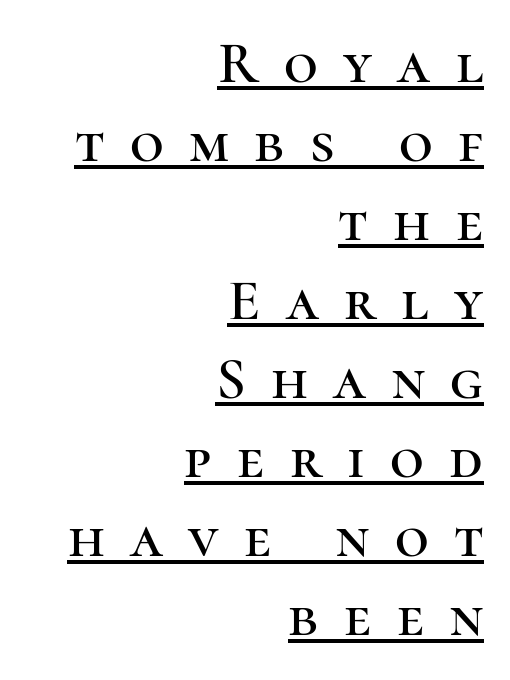
{"serif": "yes", "italic": "no", "width": "normal", "stroke_contrast": "high", "x_height": "medium", "monospaced": "no", "underline": "yes", "align": "right", "line_spacing": "normal", "line_spacing_ratio": 1.34, "letter_spacing": "wide", "letter_spacing_em": 0.43, "glyph_px": 59}
